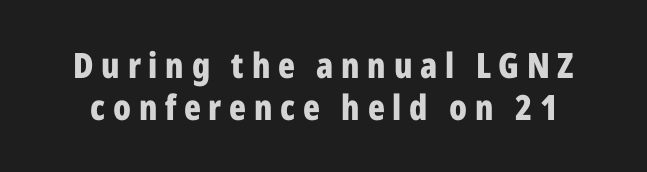
The image shows 35 px bold, condensed sans-serif type, upright; set line spacing 1.21x, unusually wide letter spacing (+0.22 em), not underlined; low stroke contrast and a medium x-height.
